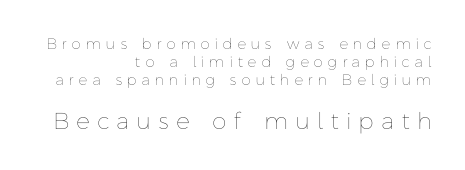
{"italic": "no", "bold": "no", "underline": "no", "align": "right", "line_spacing_ratio": 1.2, "letter_spacing": "wide", "letter_spacing_em": 0.37, "larger_block": "second", "size_ratio": 1.53, "glyph_px": 23}
